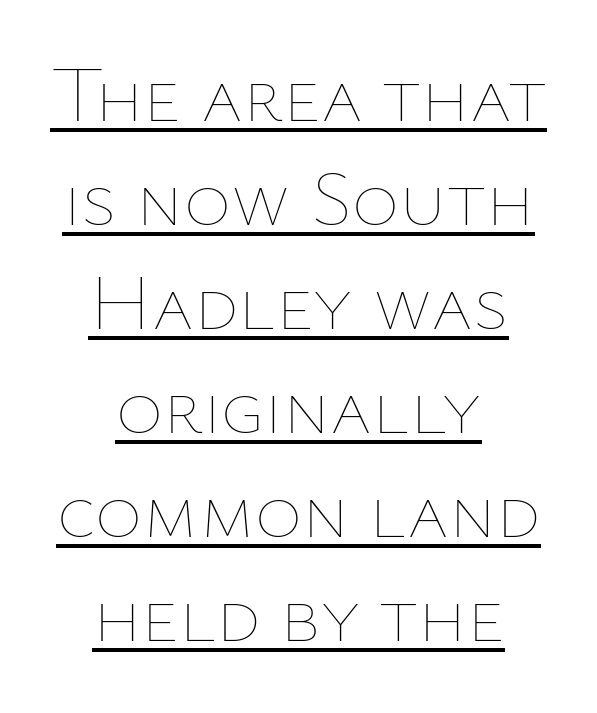
Q: Is the text bold? A: No.
Q: Is the text italic (slanted)? A: No, it is upright.
Q: Is the text underlined? A: Yes.
Q: How is the paragraph aligned? A: Centered.
Q: Is the spacing between letters normal or unusually wide? A: Normal.
Q: Is the spacing between lines tight, normal or loose? A: Normal.
Q: Width (condensed, normal, or wide)? A: Normal.
Q: Stroke contrast? A: Low.
Q: x-height? A: Medium.
Q: Monospaced? A: No.
